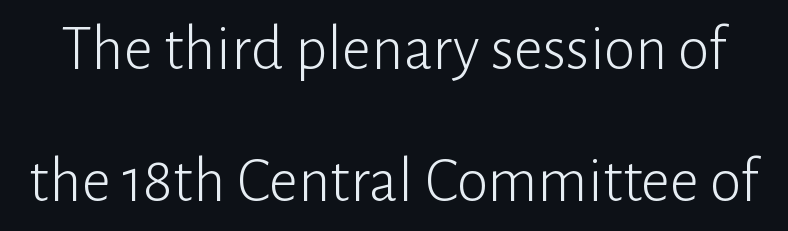
The lines are spread far apart with generous leading. Stroke terminals: plain, sans-serif. The line texture is even and compact thanks to regular tracking. Only glyphs here, with clear space below each row. Here the designer chose a conventional face with non-uniform glyph widths. Vertical strokes here are truly vertical.
